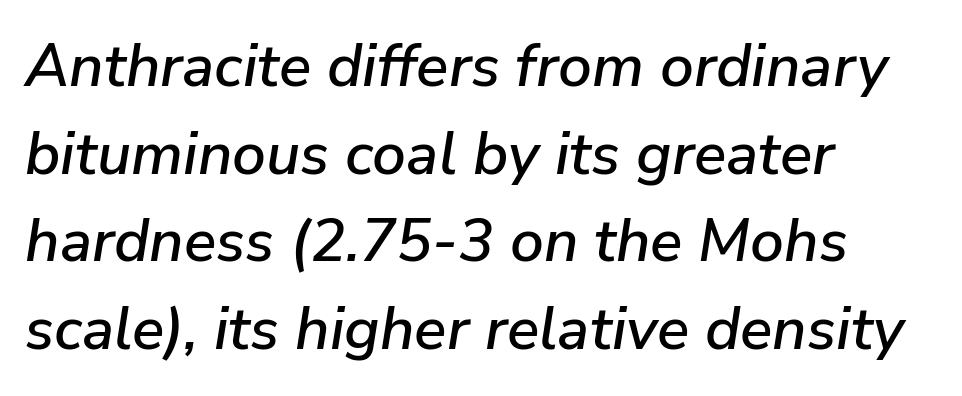
The image shows 60 px text type, italic (leaning right); set left-aligned, normal line spacing (1.46x), normal letter spacing, not underlined; low stroke contrast and a medium x-height.
